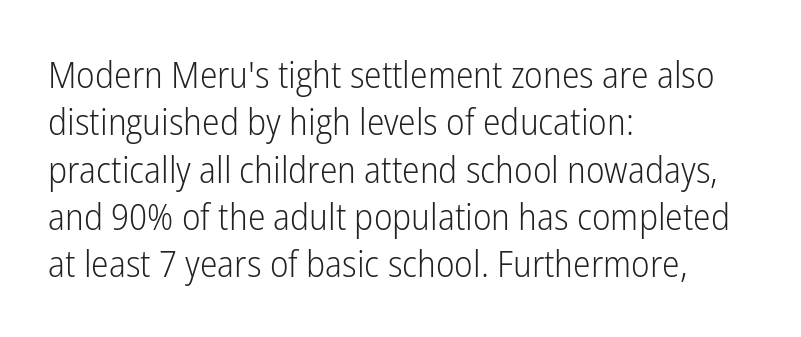
Q: Is the text bold? A: No.
Q: Is the text italic (slanted)? A: No, it is upright.
Q: Is the typeface a serif or a sans-serif typeface? A: Sans-serif.
Q: Is the text underlined? A: No.
Q: How is the paragraph aligned? A: Left-aligned.
Q: Is the spacing between letters normal or unusually wide? A: Normal.
Q: Is the spacing between lines tight, normal or loose? A: Normal.
Q: Width (condensed, normal, or wide)? A: Condensed.
Q: Stroke contrast? A: Low.
Q: x-height? A: Medium.
Q: Monospaced? A: No.
